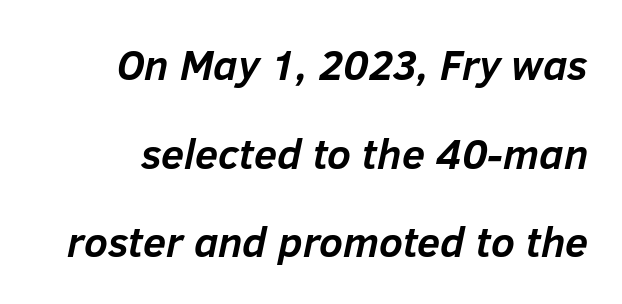
Looks like regular typesetting: each glyph gets only the width it needs. Compared with an ordinary text face, these strokes are far heavier — a full bold. Does extra space separate the letters? No, they use regular spacing. One glance says open: line gaps are wider than usual. The whole block is typeset with a tilt. The space directly below the letters is spotless.
